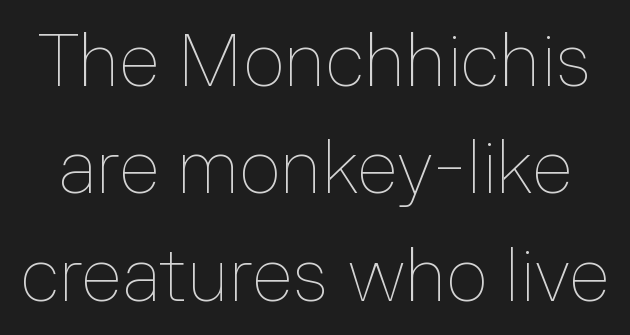
{"italic": "no", "bold": "no", "weight": "thin", "width": "normal", "stroke_contrast": "low", "x_height": "medium", "monospaced": "no", "underline": "no", "line_spacing": "normal", "line_spacing_ratio": 1.47, "letter_spacing": "normal", "letter_spacing_em": 0.0, "glyph_px": 73}
